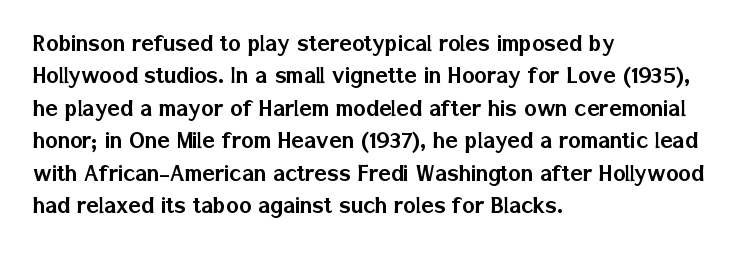
{"italic": "no", "underline": "no", "align": "left", "line_spacing": "normal", "line_spacing_ratio": 1.25, "letter_spacing": "normal", "letter_spacing_em": 0.0, "glyph_px": 26}
